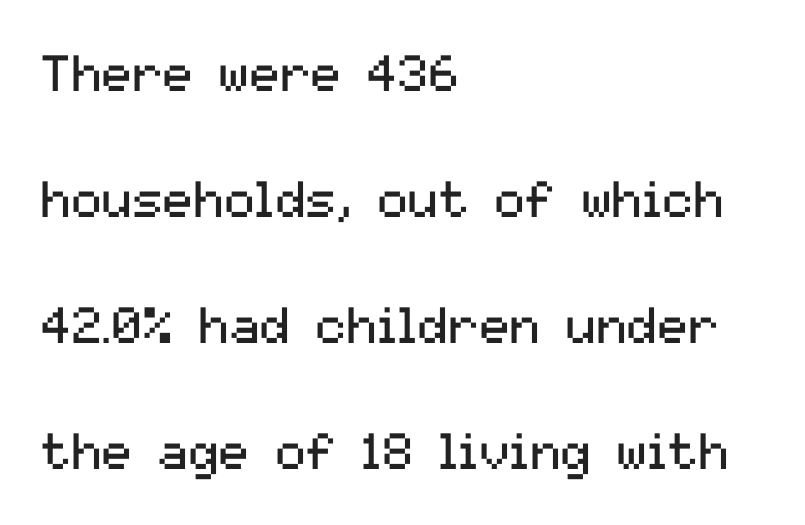
Glance below the letters and you will spot only blank space. The cut favours lightness, reaching ordinary text weight at its darkest. Whoever set this chose breathing room over compactness in the vertical rhythm. The passage is arranged the way most books set body copy — flush left. A typesetter would call this proportional, since set widths differ per character.
